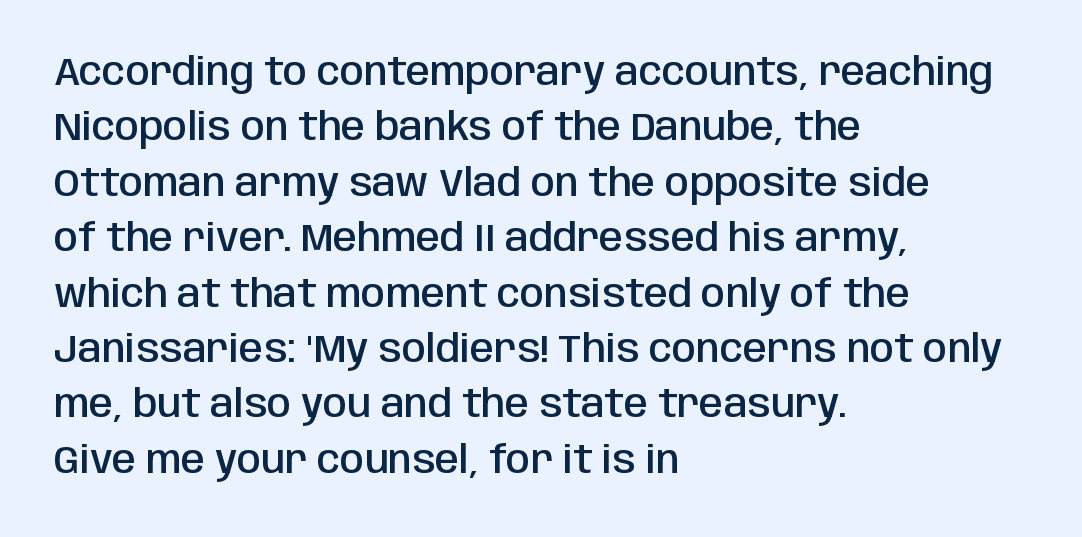
The image shows 39 px semibold, condensed sans-serif type, upright; set left-aligned, normal line spacing (1.42x), normal letter spacing, not underlined; low stroke contrast and a large x-height.
